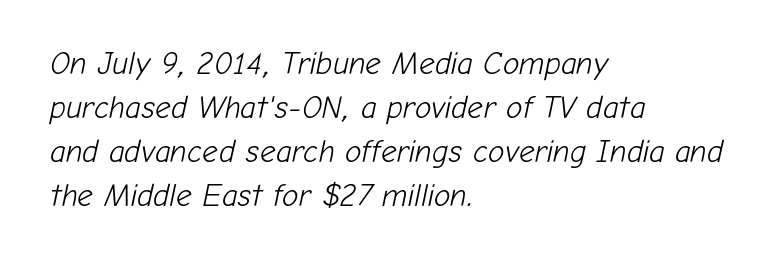
The image shows 31 px light type, italic (leaning right); set left-aligned, normal line spacing (1.42x), normal letter spacing, not underlined; low stroke contrast and a medium x-height.
